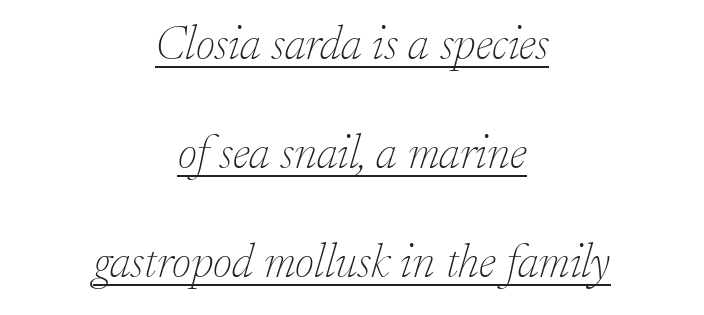
{"serif": "yes", "italic": "yes", "lean": "right", "slant_degrees": 17, "bold": "no", "weight": "thin", "width": "normal", "stroke_contrast": "low", "x_height": "small", "monospaced": "no", "underline": "yes", "align": "center", "line_spacing": "loose", "line_spacing_ratio": 2.32, "letter_spacing": "normal", "letter_spacing_em": 0.0, "glyph_px": 47}
